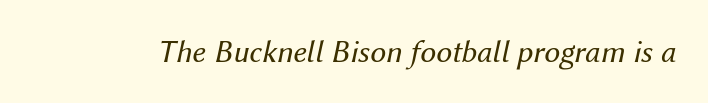
{"italic": "yes", "lean": "right", "slant_degrees": 12, "bold": "no", "weight": "regular", "width": "normal", "stroke_contrast": "medium", "x_height": "medium", "monospaced": "no", "underline": "no", "letter_spacing": "normal", "letter_spacing_em": 0.0, "glyph_px": 32}
